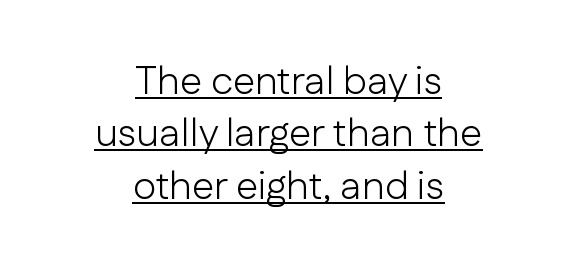
Beneath each row of characters lies a ruled line. Quick note: not italic, upright. Each stroke keeps to a modest, everyday thickness or less. These lines are rendered in a variable-pitch font. Check where the strokes stop: nothing finishes them off — pure sans.
